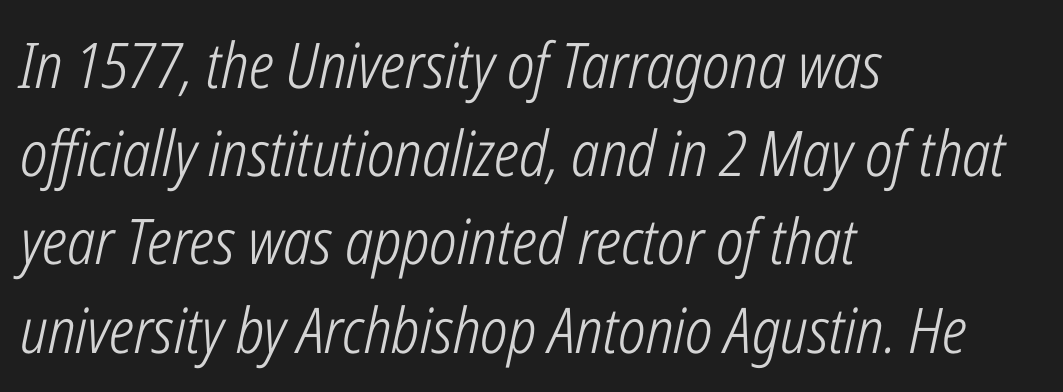
{"italic": "yes", "lean": "right", "slant_degrees": 12, "bold": "no", "weight": "light", "width": "condensed", "stroke_contrast": "low", "x_height": "medium", "monospaced": "no", "underline": "no", "align": "left", "line_spacing": "normal", "line_spacing_ratio": 1.4, "letter_spacing": "normal", "letter_spacing_em": 0.0, "glyph_px": 63}
